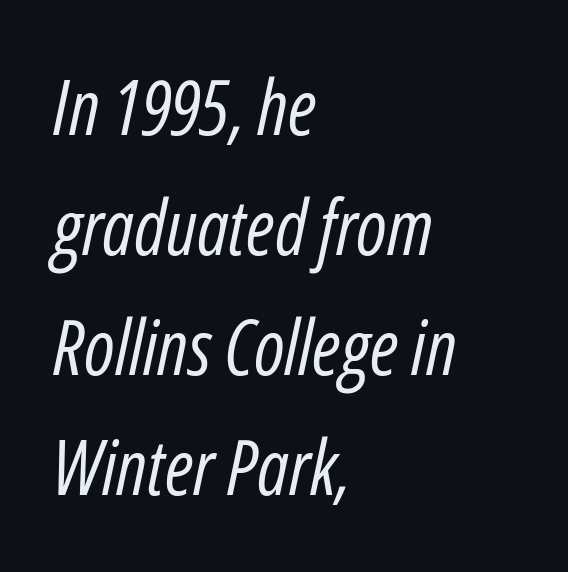
{"italic": "yes", "lean": "right", "slant_degrees": 12, "bold": "no", "weight": "regular", "width": "condensed", "stroke_contrast": "low", "x_height": "medium", "monospaced": "no", "underline": "no", "align": "left", "line_spacing": "normal", "line_spacing_ratio": 1.58, "letter_spacing": "normal", "letter_spacing_em": 0.0, "glyph_px": 76}
